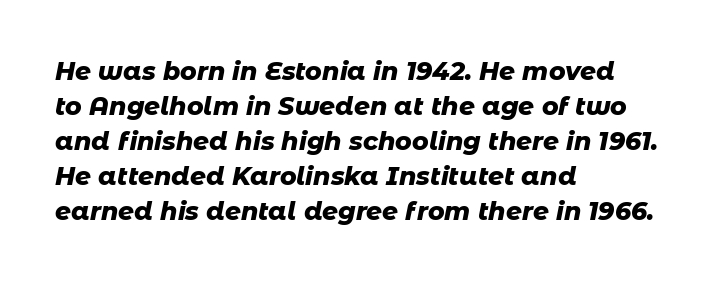
The image shows 25 px bold type, italic (leaning right); set left-aligned, normal line spacing (1.4x), normal letter spacing, not underlined.
